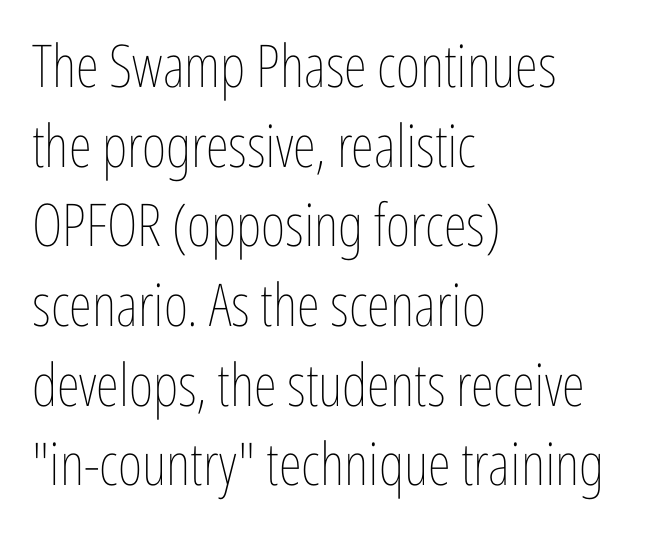
{"italic": "no", "bold": "no", "weight": "thin", "width": "condensed", "stroke_contrast": "low", "x_height": "medium", "monospaced": "no", "underline": "no", "align": "left", "line_spacing": "normal", "line_spacing_ratio": 1.35, "letter_spacing": "normal", "letter_spacing_em": 0.0, "glyph_px": 59}
